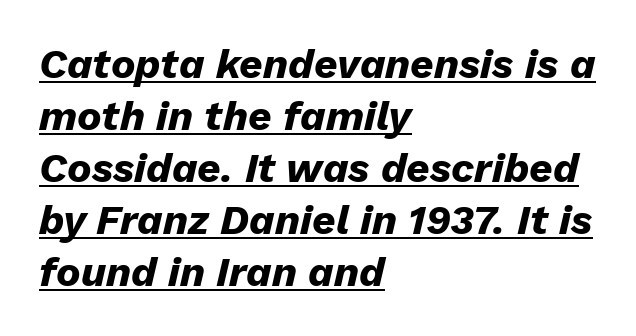
{"italic": "yes", "lean": "right", "slant_degrees": 13, "bold": "yes", "weight": "heavy", "width": "normal", "stroke_contrast": "low", "x_height": "medium", "monospaced": "no", "underline": "yes", "align": "left", "line_spacing": "normal", "line_spacing_ratio": 1.27, "letter_spacing": "normal", "letter_spacing_em": 0.0, "glyph_px": 41}
